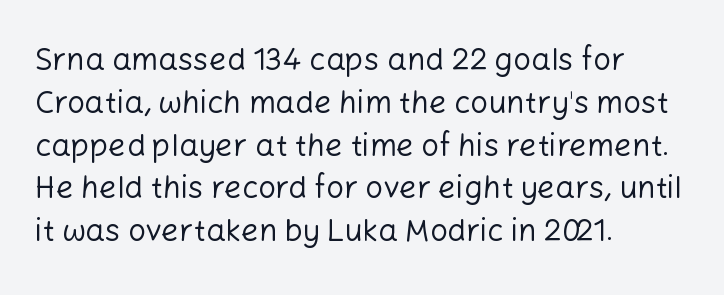
Short note: letters normally spaced. Leftover space on each line is placed entirely after the last word. Font category for this specimen: sans-serif. Think standard paragraph weight, or any step lighter than that.
